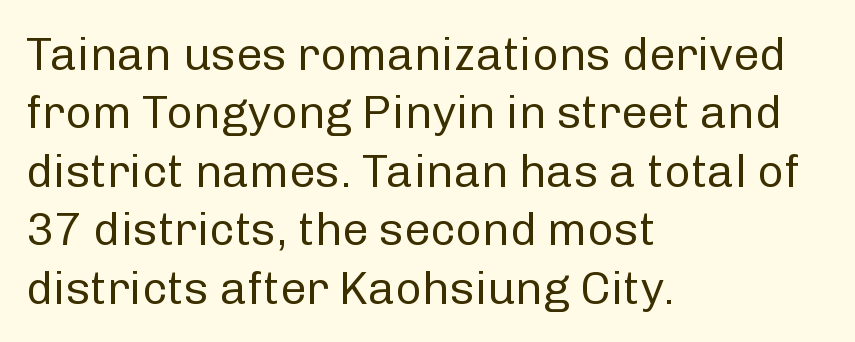
Q: Is the text bold? A: No.
Q: Is the text italic (slanted)? A: No, it is upright.
Q: Is the typeface a serif or a sans-serif typeface? A: Sans-serif.
Q: Is the text underlined? A: No.
Q: How is the paragraph aligned? A: Left-aligned.
Q: Is the spacing between letters normal or unusually wide? A: Normal.
Q: Is the spacing between lines tight, normal or loose? A: Normal.
Q: Width (condensed, normal, or wide)? A: Normal.
Q: Stroke contrast? A: Low.
Q: x-height? A: Medium.
Q: Monospaced? A: No.
